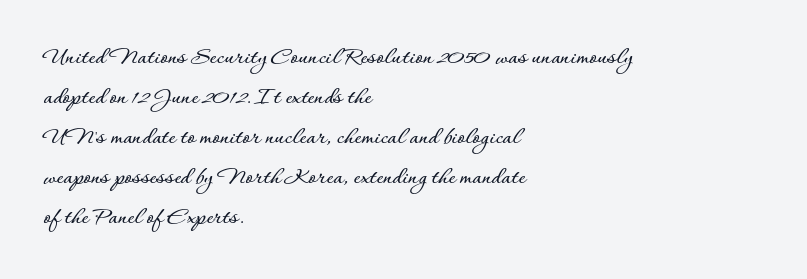
The image shows 26 px text type; set left-aligned, normal line spacing (1.54x), normal letter spacing, not underlined.
